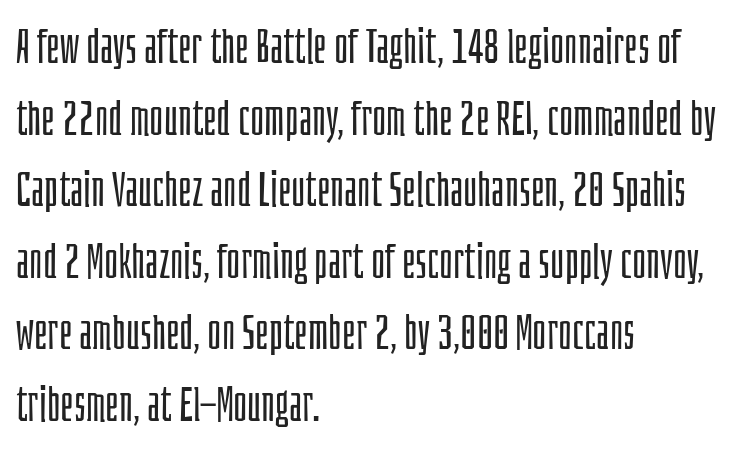
{"serif": "no", "italic": "no", "bold": "no", "weight": "light", "width": "condensed", "stroke_contrast": "low", "x_height": "large", "monospaced": "no", "underline": "no", "align": "left", "line_spacing": "normal", "line_spacing_ratio": 1.49, "letter_spacing": "normal", "letter_spacing_em": 0.0, "glyph_px": 48}
